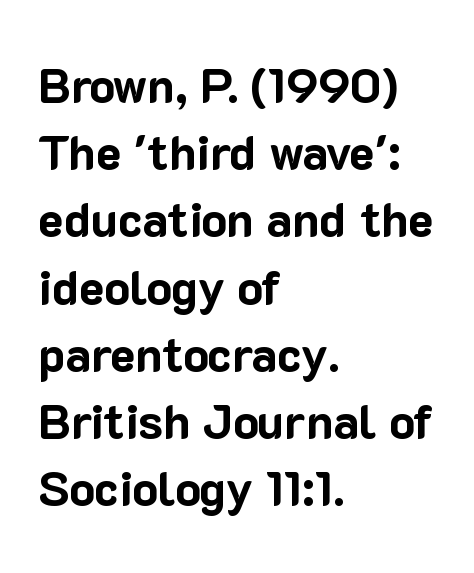
Q: Is the text bold? A: Yes.
Q: Is the text italic (slanted)? A: No, it is upright.
Q: Is the typeface a serif or a sans-serif typeface? A: Sans-serif.
Q: Is the text underlined? A: No.
Q: How is the paragraph aligned? A: Left-aligned.
Q: Is the spacing between letters normal or unusually wide? A: Normal.
Q: Is the spacing between lines tight, normal or loose? A: Normal.
Q: Width (condensed, normal, or wide)? A: Normal.
Q: Stroke contrast? A: Low.
Q: x-height? A: Medium.
Q: Monospaced? A: No.
